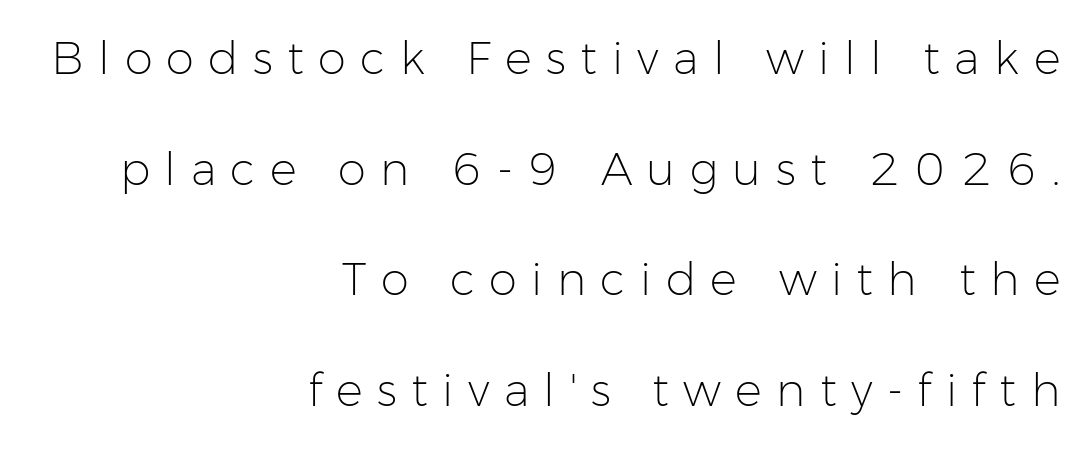
Quick note: interline space is abundant. Casual observation: everything's shoved over to the right. The font sits on the lighter half of the weight spectrum, regular included. Descender tails drop into unmarked territory. Is this a fixed-width face? No — the glyphs have proportional, varying widths. No italicization has been applied; the sample stays upright.
